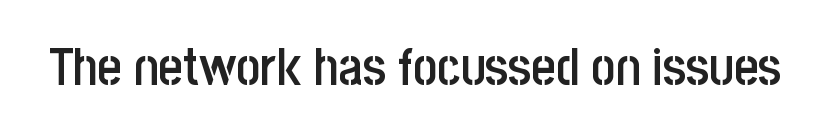
{"serif": "no", "italic": "no", "bold": "semi", "weight": "semibold", "width": "condensed", "stroke_contrast": "low", "x_height": "large", "monospaced": "no", "underline": "no", "letter_spacing": "normal", "letter_spacing_em": 0.0, "glyph_px": 52}
